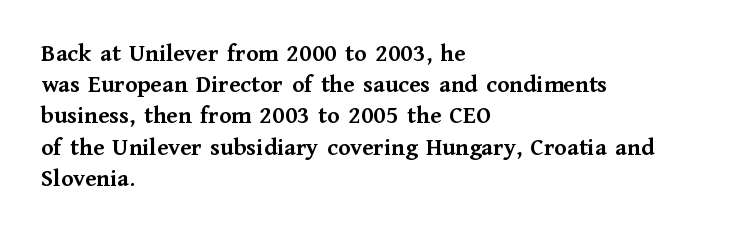
{"italic": "no", "bold": "yes", "underline": "no", "align": "left", "line_spacing": "normal", "line_spacing_ratio": 1.25, "letter_spacing": "normal", "letter_spacing_em": 0.0, "glyph_px": 25}
